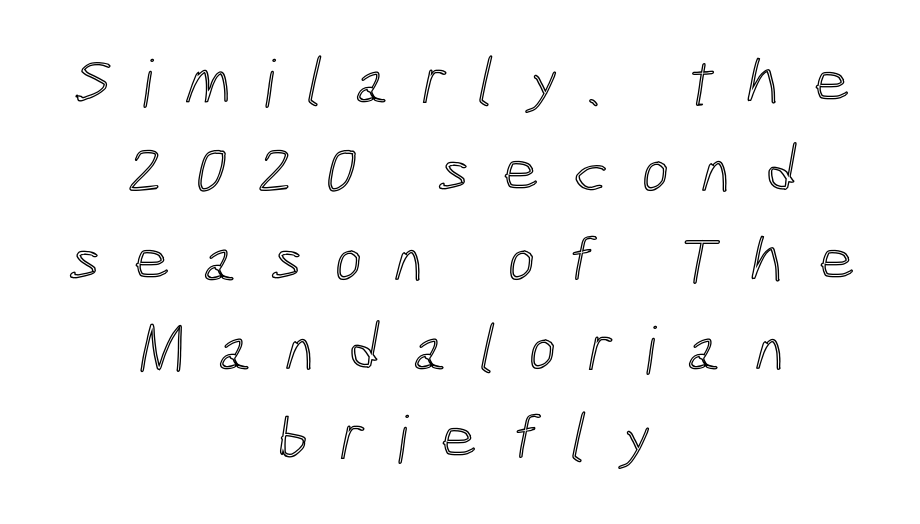
The image shows 66 px condensed type; set centered, normal line spacing (1.35x), unusually wide letter spacing (+0.49 em), not underlined; a medium x-height.
